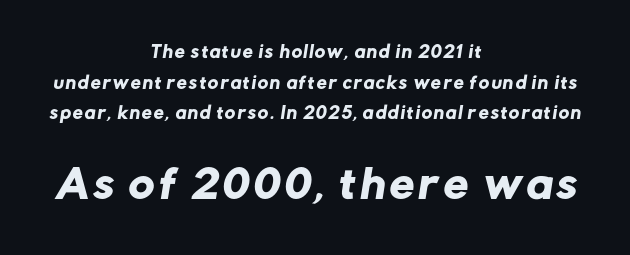
The image shows 39 px sans-serif type; set centered, loose line spacing (1.91x), not underlined; the second (bottom) block is 2.44x larger; low stroke contrast and a medium x-height.
